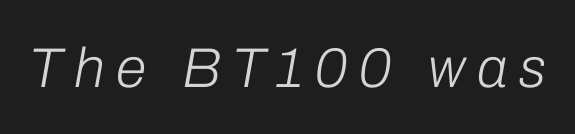
Q: Is the text bold? A: No.
Q: Is the text italic (slanted)? A: Yes, it leans right by about 10 degrees.
Q: Is the text underlined? A: No.
Q: Is the spacing between letters normal or unusually wide? A: Unusually wide.
Q: Width (condensed, normal, or wide)? A: Normal.
Q: Stroke contrast? A: Low.
Q: x-height? A: Medium.
Q: Monospaced? A: No.
